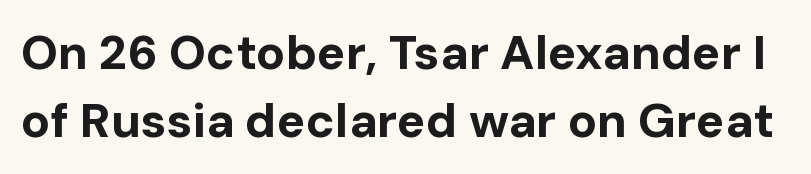
Q: Is the text bold? A: Yes.
Q: Is the text italic (slanted)? A: No, it is upright.
Q: Is the typeface a serif or a sans-serif typeface? A: Sans-serif.
Q: Is the text underlined? A: No.
Q: Is the spacing between letters normal or unusually wide? A: Normal.
Q: Is the spacing between lines tight, normal or loose? A: Normal.
Q: Width (condensed, normal, or wide)? A: Normal.
Q: Stroke contrast? A: Low.
Q: x-height? A: Medium.
Q: Monospaced? A: No.
